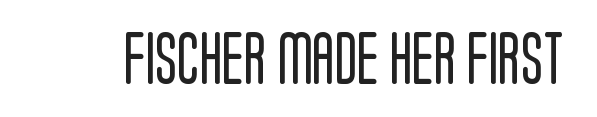
The image shows 52 px regular-weight, condensed sans-serif type, upright; set normal letter spacing, not underlined; low stroke contrast and a large x-height.
